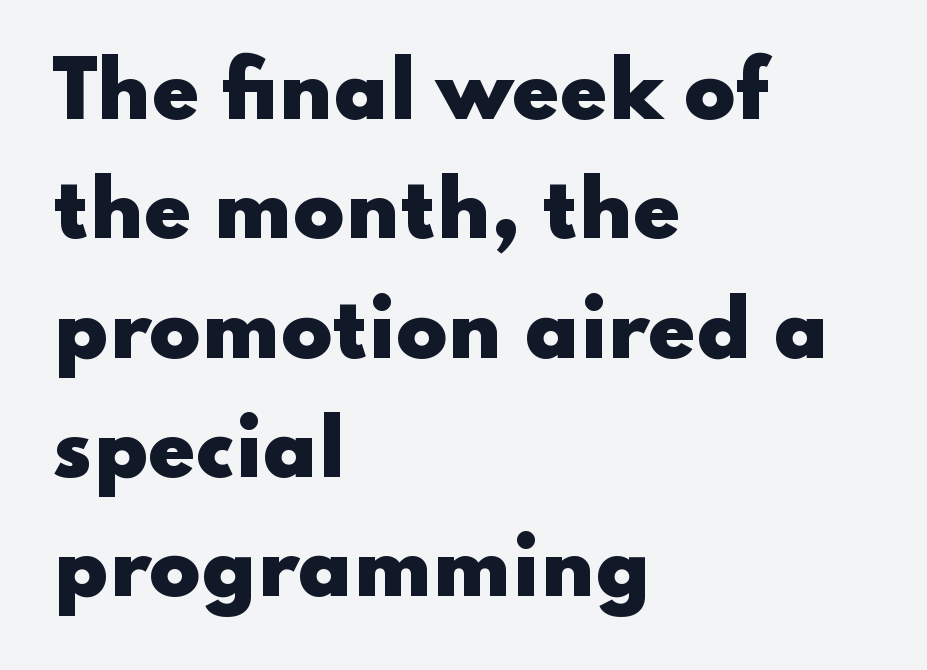
{"serif": "no", "italic": "no", "bold": "yes", "weight": "heavy", "width": "wide", "stroke_contrast": "low", "x_height": "small", "monospaced": "no", "underline": "no", "align": "left", "line_spacing": "normal", "line_spacing_ratio": 1.57, "letter_spacing": "normal", "letter_spacing_em": 0.0, "glyph_px": 76}
